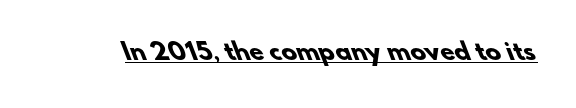
In designer terms, the underline attribute is active on this setting. Observe the ordinary spacing: letters are neighbours, not strangers. Weight: bold.
